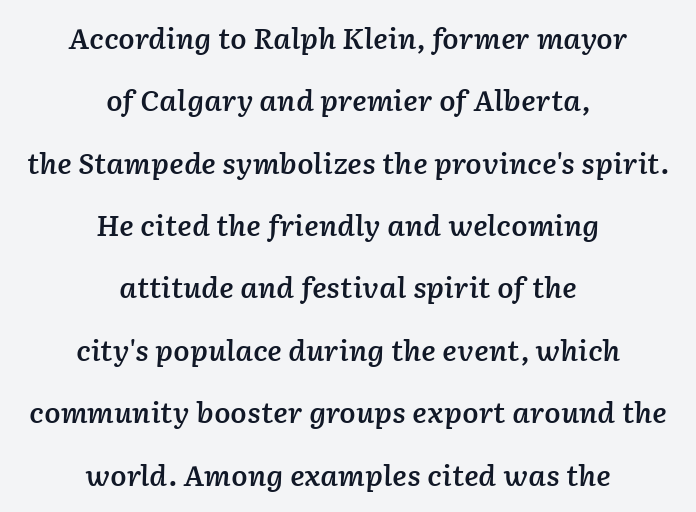
This is the in-between weight designers call semibold or demi. Type without underlining. Regarding leading, the lines here are spaced well apart. Centered paragraph, ragged on both sides. What stands out about the letter spacing? Nothing — it is the standard amount. Style check: oblique.
